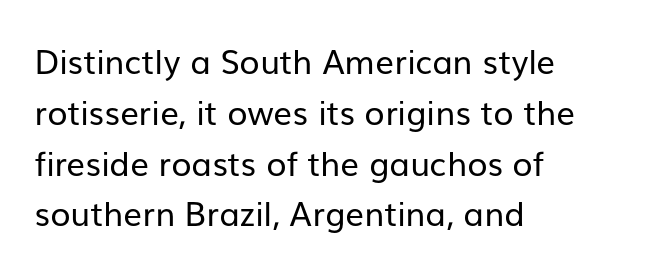
The image shows 33 px regular-weight sans-serif type, upright; set left-aligned, normal line spacing (1.54x), normal letter spacing, not underlined; low stroke contrast and a medium x-height.
